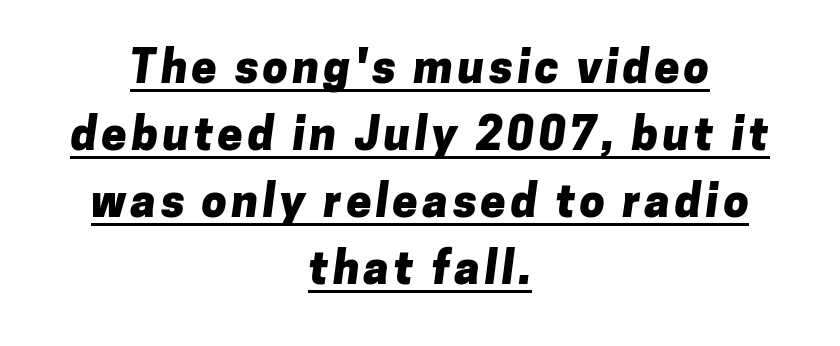
{"serif": "no", "bold": "yes", "weight": "heavy", "width": "normal", "stroke_contrast": "low", "x_height": "medium", "monospaced": "no", "underline": "yes", "align": "center", "line_spacing": "normal", "line_spacing_ratio": 1.49, "glyph_px": 45}
